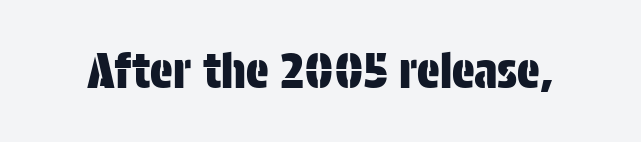
{"serif": "no", "italic": "no", "width": "condensed", "stroke_contrast": "low", "x_height": "large", "monospaced": "no", "underline": "no", "letter_spacing": "normal", "letter_spacing_em": 0.0, "glyph_px": 47}
